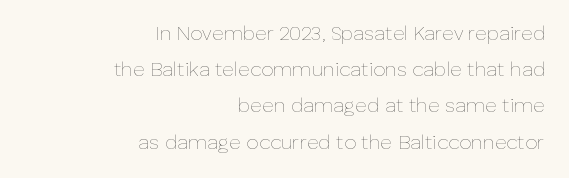
Every stem runs plumb, perpendicular to the baseline. Students, note that the glyphs here touch the page at normal intervals. Rule under the text: the space is simply empty. Stem width sits at or under what a default text font uses. Every row of glyphs terminates at an identical x-position on the right.
